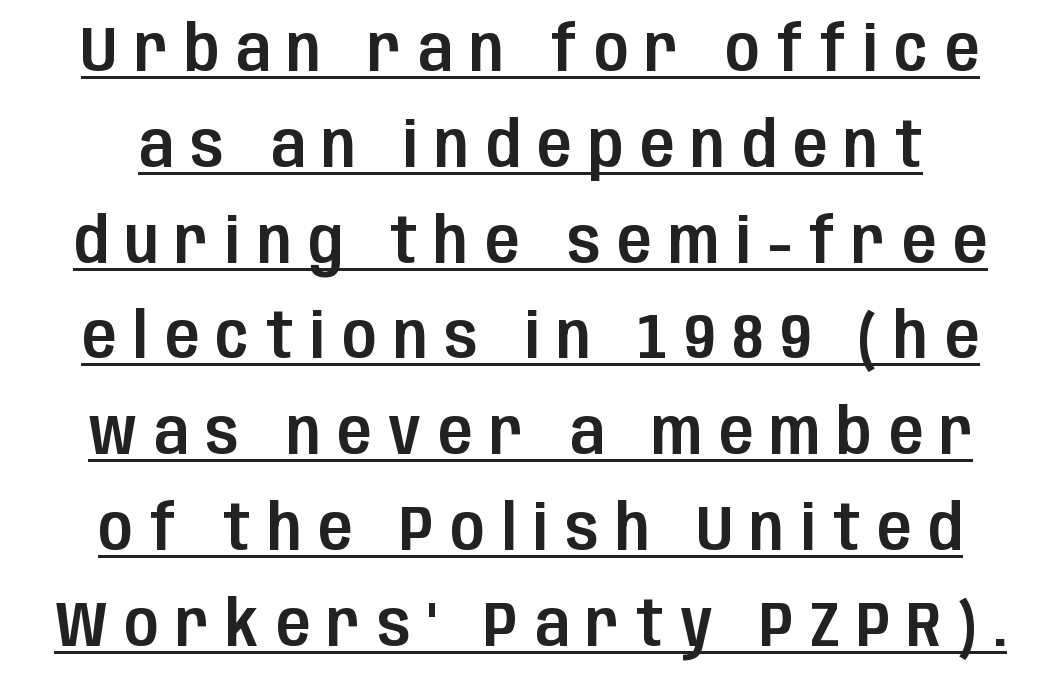
{"serif": "no", "italic": "no", "width": "condensed", "stroke_contrast": "low", "x_height": "large", "monospaced": "no", "underline": "yes", "align": "center", "line_spacing": "normal", "line_spacing_ratio": 1.52, "letter_spacing": "wide", "letter_spacing_em": 0.27, "glyph_px": 63}
